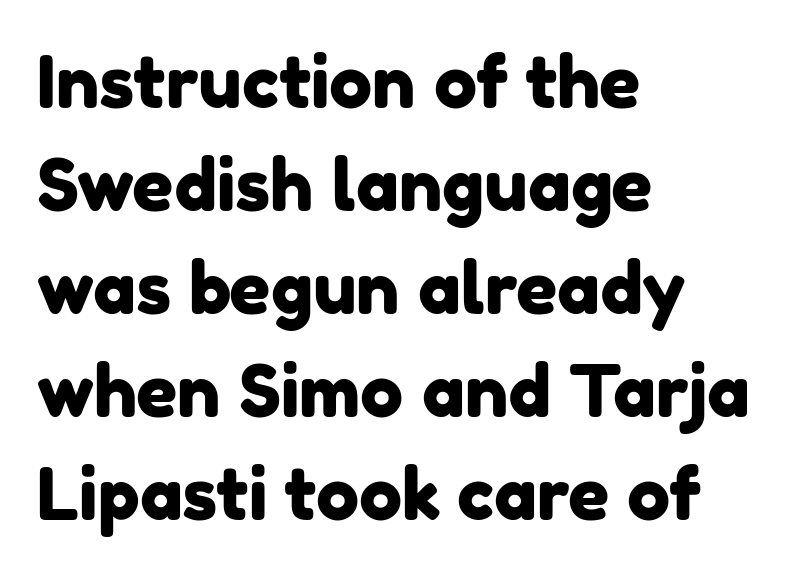
Q: Is the typeface a serif or a sans-serif typeface? A: Sans-serif.
Q: Is the text underlined? A: No.
Q: How is the paragraph aligned? A: Left-aligned.
Q: Is the spacing between letters normal or unusually wide? A: Normal.
Q: Is the spacing between lines tight, normal or loose? A: Normal.
Q: Width (condensed, normal, or wide)? A: Normal.
Q: Stroke contrast? A: Low.
Q: x-height? A: Medium.
Q: Monospaced? A: No.
